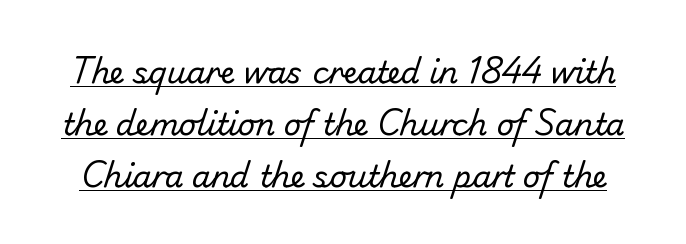
Q: Is the text bold? A: No.
Q: Is the typeface a serif or a sans-serif typeface? A: Sans-serif.
Q: Is the text underlined? A: Yes.
Q: Is the spacing between letters normal or unusually wide? A: Normal.
Q: Width (condensed, normal, or wide)? A: Normal.
Q: Stroke contrast? A: Low.
Q: x-height? A: Small.
Q: Monospaced? A: No.
